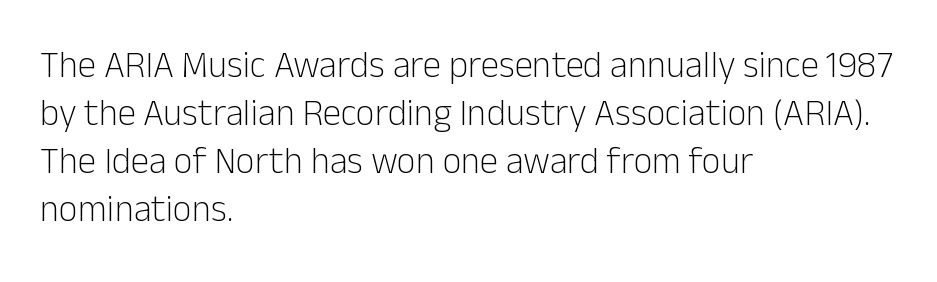
Heaviness? Minimal to ordinary, like unemphasized prose. The type sits square on the baseline with zero lean. The text was rendered using a sans face with plain stroke endings. Line spacing here is normal. Do the characters align in a grid? No, the font is proportional. These lines are set flush left with a ragged right edge.
